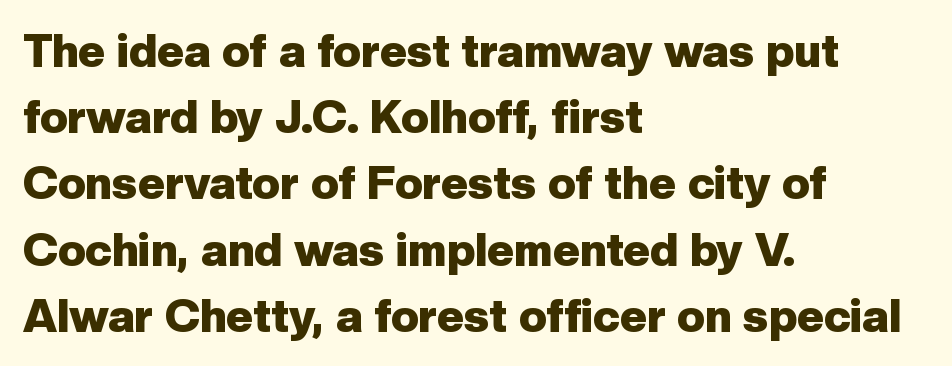
This rendering uses left alignment, leaving the right contour irregular. Check under the words: just untouched page. Check where the strokes stop: nothing finishes them off — pure sans. Looks like regular typesetting: each glyph gets only the width it needs.
